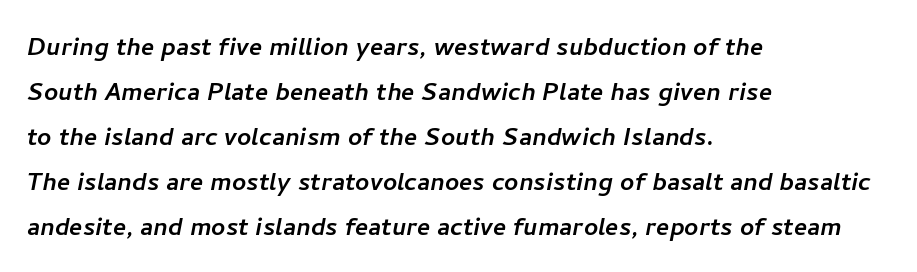
The image shows 31 px sans-serif type; set left-aligned, normal line spacing (1.45x), normal letter spacing, not underlined; low stroke contrast and a medium x-height.
